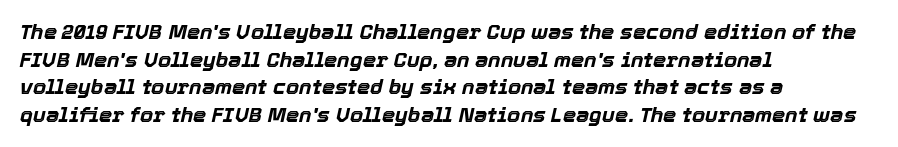
Anything drawn beneath the words? Only blank space. Would a proofreader flag this as italicized? Yes. The horizontal fit of the characters is conventional and even. Each new line begins a customary step beneath the previous one. Emphasis by weight is at full strength: bold.
